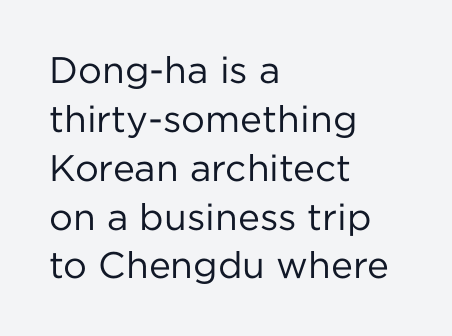
{"serif": "no", "italic": "no", "bold": "no", "weight": "regular", "width": "normal", "stroke_contrast": "low", "x_height": "medium", "monospaced": "no", "underline": "no", "align": "left", "line_spacing": "normal", "line_spacing_ratio": 1.32, "letter_spacing": "normal", "letter_spacing_em": 0.0, "glyph_px": 37}
